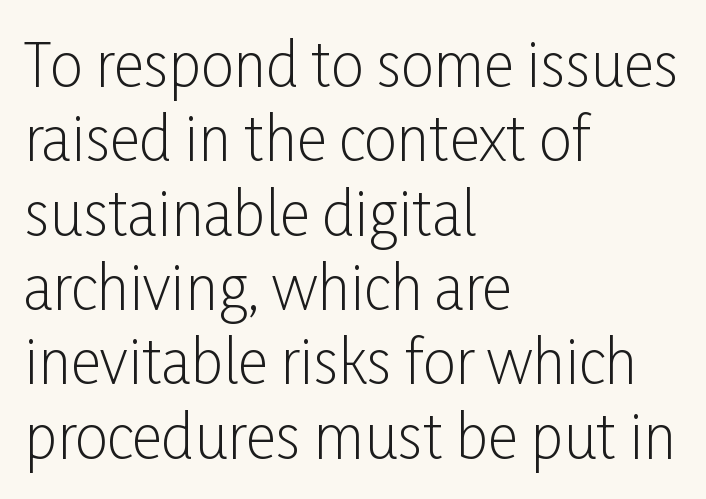
The rendering anchors every line to the left-hand side. Plain, unruled lines of type. Heaviness? Minimal to ordinary, like unemphasized prose. The specimen reads as upright at a glance. Does extra space separate the letters? No, they use regular spacing. The passage shown is typed in a proportional face where columns would drift.
